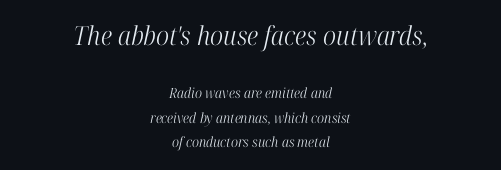
Q: Is the text bold? A: No.
Q: Is the text italic (slanted)? A: Yes, it leans right by about 12 degrees.
Q: Is the text underlined? A: No.
Q: How is the paragraph aligned? A: Centered.
Q: Is the spacing between letters normal or unusually wide? A: Normal.
Q: Which block of text is set in a larger size, the first (top) or the second (bottom)? A: The first (top) one.
